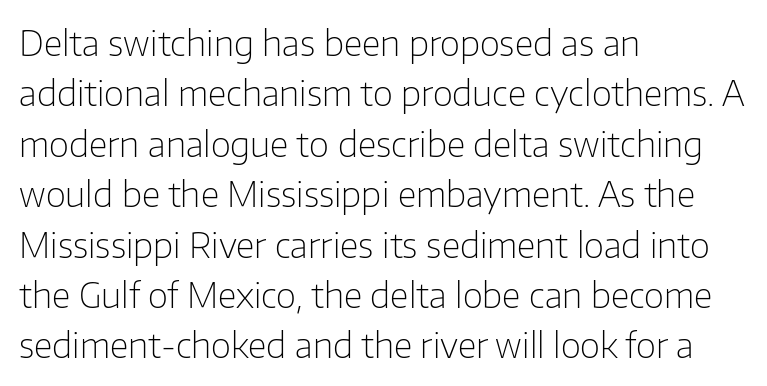
{"serif": "no", "italic": "no", "bold": "no", "weight": "light", "width": "normal", "stroke_contrast": "low", "x_height": "medium", "monospaced": "no", "underline": "no", "align": "left", "line_spacing": "normal", "line_spacing_ratio": 1.44, "letter_spacing": "normal", "letter_spacing_em": 0.0, "glyph_px": 35}
